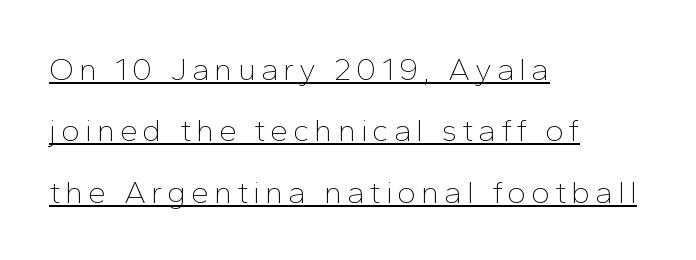
{"serif": "no", "italic": "no", "bold": "no", "weight": "thin", "width": "normal", "stroke_contrast": "low", "x_height": "medium", "monospaced": "no", "underline": "yes", "align": "left", "line_spacing": "loose", "line_spacing_ratio": 1.92, "glyph_px": 32}
